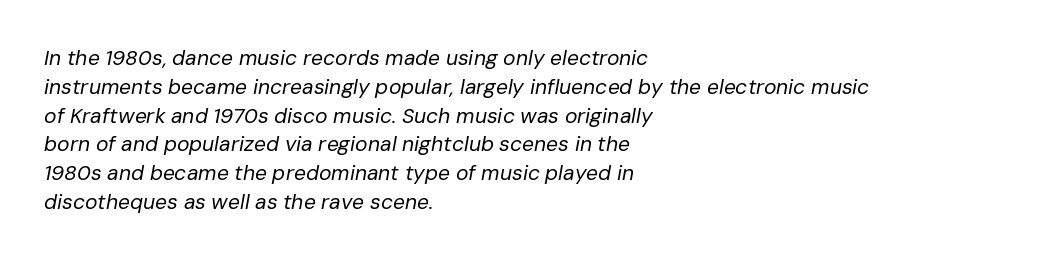
Q: Is the text bold? A: No.
Q: Is the text italic (slanted)? A: Yes, it leans right by about 10 degrees.
Q: Is the text underlined? A: No.
Q: How is the paragraph aligned? A: Left-aligned.
Q: Is the spacing between letters normal or unusually wide? A: Normal.
Q: Is the spacing between lines tight, normal or loose? A: Normal.
